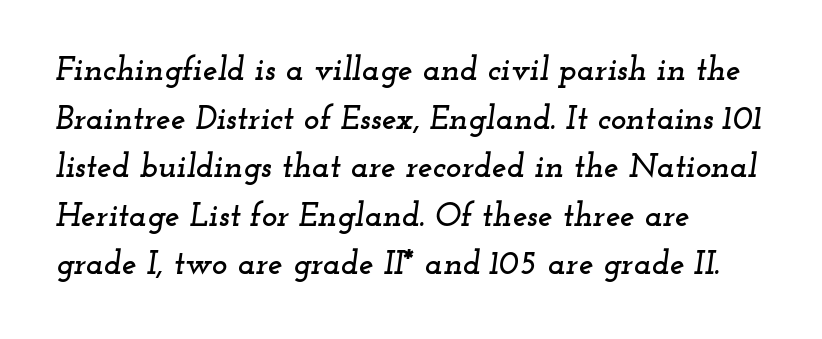
Q: Is the text italic (slanted)? A: Yes, it leans right by about 12 degrees.
Q: Is the typeface a serif or a sans-serif typeface? A: Serif.
Q: Is the text underlined? A: No.
Q: How is the paragraph aligned? A: Left-aligned.
Q: Is the spacing between letters normal or unusually wide? A: Normal.
Q: Is the spacing between lines tight, normal or loose? A: Normal.
Q: Width (condensed, normal, or wide)? A: Wide.
Q: Stroke contrast? A: Low.
Q: x-height? A: Small.
Q: Monospaced? A: No.
